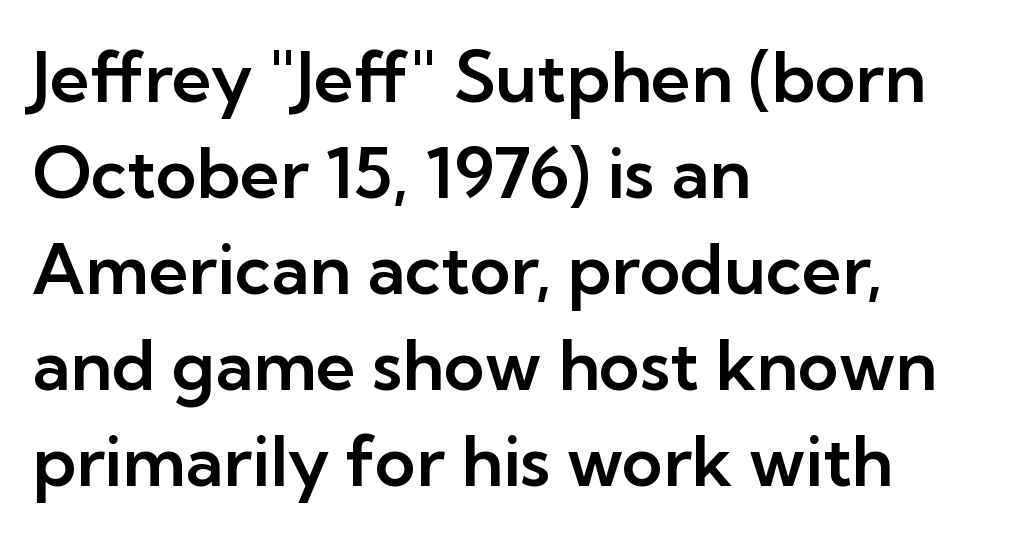
The image shows 70 px sans-serif type, upright; set left-aligned, normal line spacing (1.37x), normal letter spacing, not underlined; low stroke contrast and a medium x-height.
